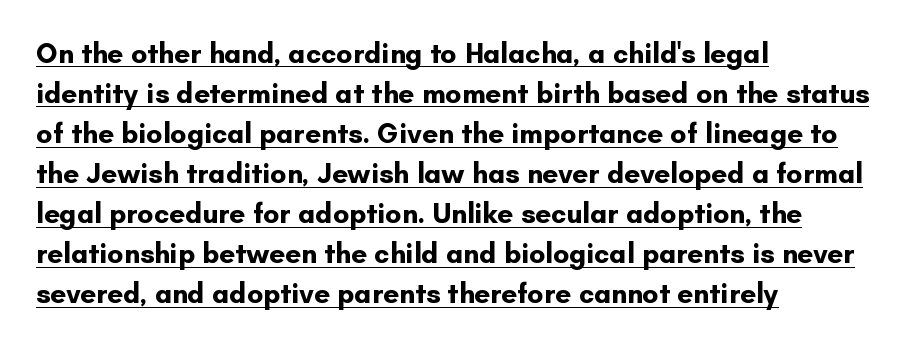
The font family rendered here belongs to the sans-serif group. Tall strokes in this sample are plumb rather than angled. Notice how the passage keeps a crisp vertical edge on the left only. The rendering keeps characters at their native spacing.
